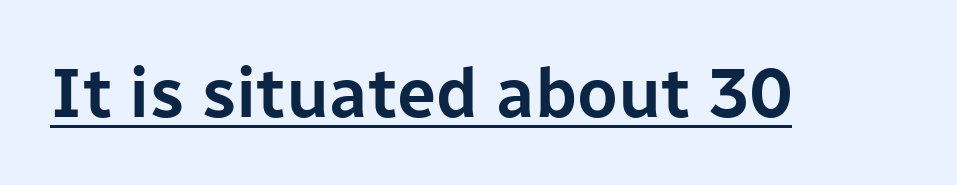
Here the designer chose a conventional face with non-uniform glyph widths. The characters display no serif detailing; their extremities are plain. Characters remain perfectly vertical along every line. There is no visible air inserted between adjacent glyphs. Like a heading marked for emphasis, these lines bear an underscore.
